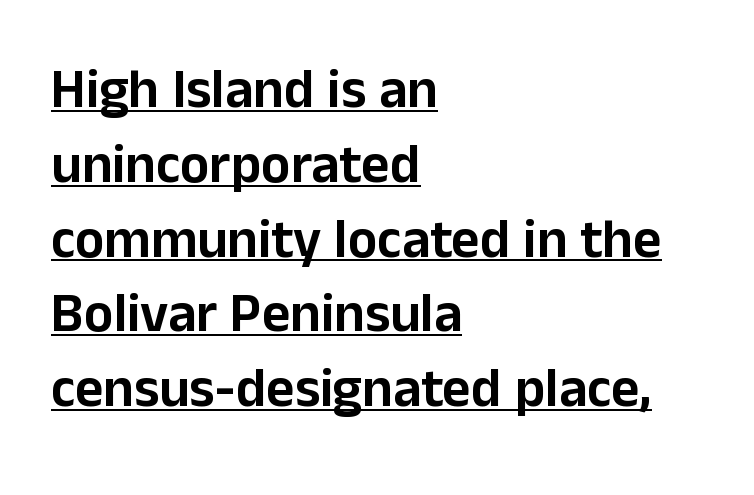
{"serif": "no", "italic": "no", "width": "normal", "stroke_contrast": "low", "x_height": "medium", "monospaced": "no", "underline": "yes", "align": "left", "line_spacing": "normal", "line_spacing_ratio": 1.36, "letter_spacing": "normal", "letter_spacing_em": 0.0, "glyph_px": 55}
